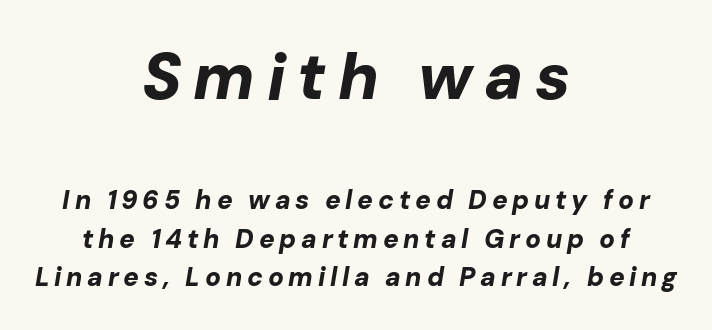
Think of a printed novel: that variable character pitch is what you see here. These lines were composed using italics. The gap between lines stays unmarked. Top chunk: large. Bottom chunk: small. What's the leading like? Ordinary, nothing unusual.
